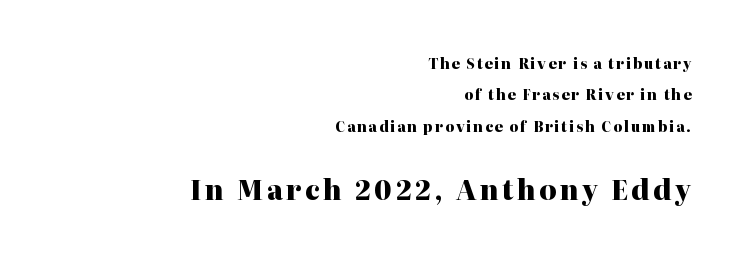
Q: Is the text bold? A: Yes.
Q: Is the text italic (slanted)? A: No, it is upright.
Q: Is the text underlined? A: No.
Q: How is the paragraph aligned? A: Right-aligned.
Q: Is the spacing between lines tight, normal or loose? A: Loose.
Q: Which block of text is set in a larger size, the first (top) or the second (bottom)? A: The second (bottom) one.
